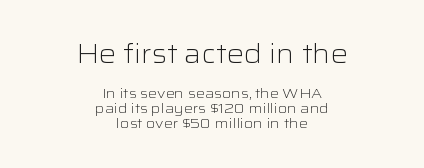
The image shows 27 px text type, upright; set centered, tight line spacing (1.07x), normal letter spacing, not underlined; the first (top) block is 1.93x larger.
